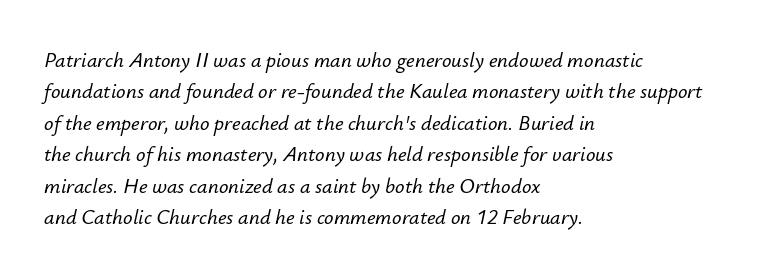
Nothing unusual about the tracking: characters are spaced as the font intends. In CSS terms this would be text-align: left. Is there much room between lines? A standard amount, neither cramped nor airy. Check under the words: just untouched page. Compared with ordinary roman type, these characters are visibly tilted.
